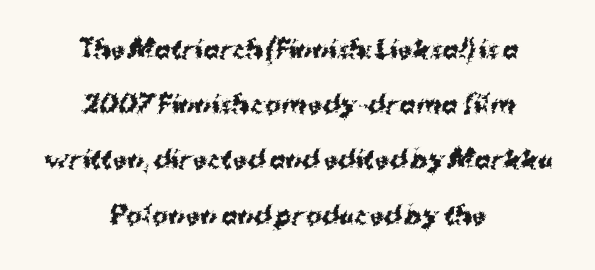
{"bold": "yes", "underline": "no", "align": "center", "line_spacing": "loose", "line_spacing_ratio": 2.3, "letter_spacing": "normal", "letter_spacing_em": 0.0, "glyph_px": 24}
